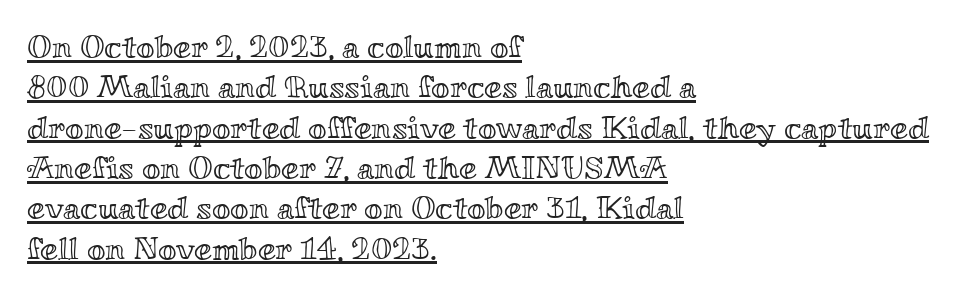
{"italic": "no", "width": "wide", "x_height": "small", "monospaced": "no", "underline": "yes", "align": "left", "line_spacing": "normal", "line_spacing_ratio": 1.26, "letter_spacing": "normal", "letter_spacing_em": 0.0, "glyph_px": 32}
